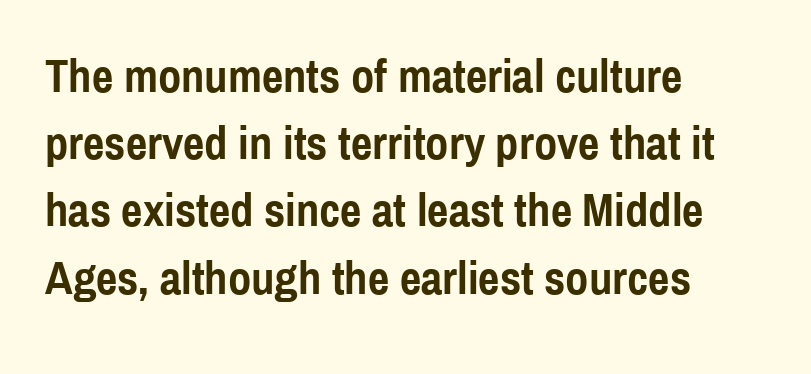
Q: Is the text bold? A: Yes.
Q: Is the text italic (slanted)? A: No, it is upright.
Q: Is the typeface a serif or a sans-serif typeface? A: Sans-serif.
Q: Is the text underlined? A: No.
Q: How is the paragraph aligned? A: Left-aligned.
Q: Is the spacing between letters normal or unusually wide? A: Normal.
Q: Is the spacing between lines tight, normal or loose? A: Normal.
Q: Width (condensed, normal, or wide)? A: Condensed.
Q: x-height? A: Medium.
Q: Monospaced? A: No.
